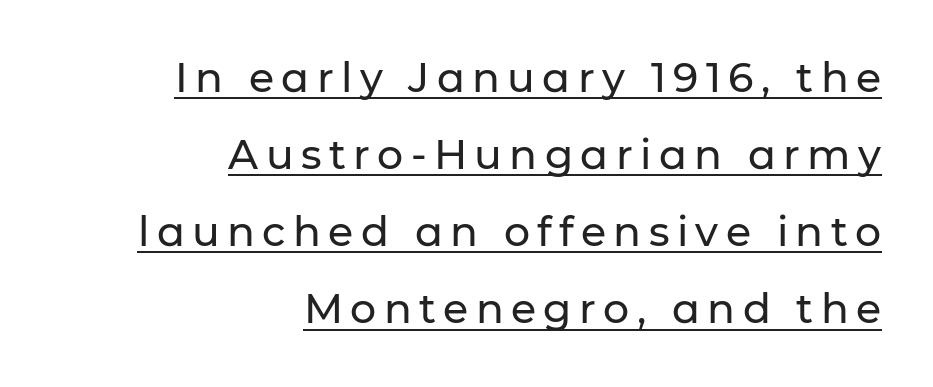
{"serif": "no", "italic": "no", "width": "normal", "stroke_contrast": "low", "x_height": "medium", "monospaced": "no", "underline": "yes", "align": "right", "line_spacing_ratio": 1.88, "glyph_px": 41}
